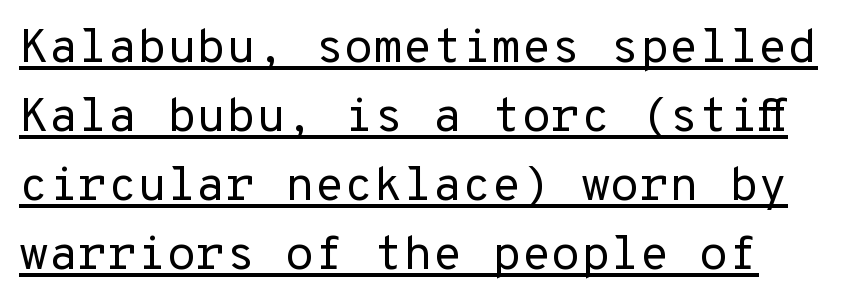
Honestly, the letter spacing is just normal — you wouldn't notice it. The face looks like a standard text weight, possibly lighter. Quick note: not italic, upright. Somebody hit Ctrl+U on this one — the words are underlined.
